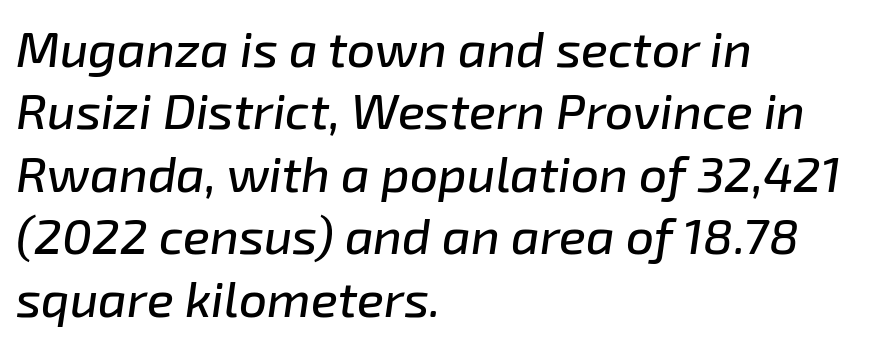
The image shows 50 px text type, italic (leaning right); set left-aligned, normal line spacing (1.25x), normal letter spacing, not underlined; low stroke contrast and a medium x-height.
